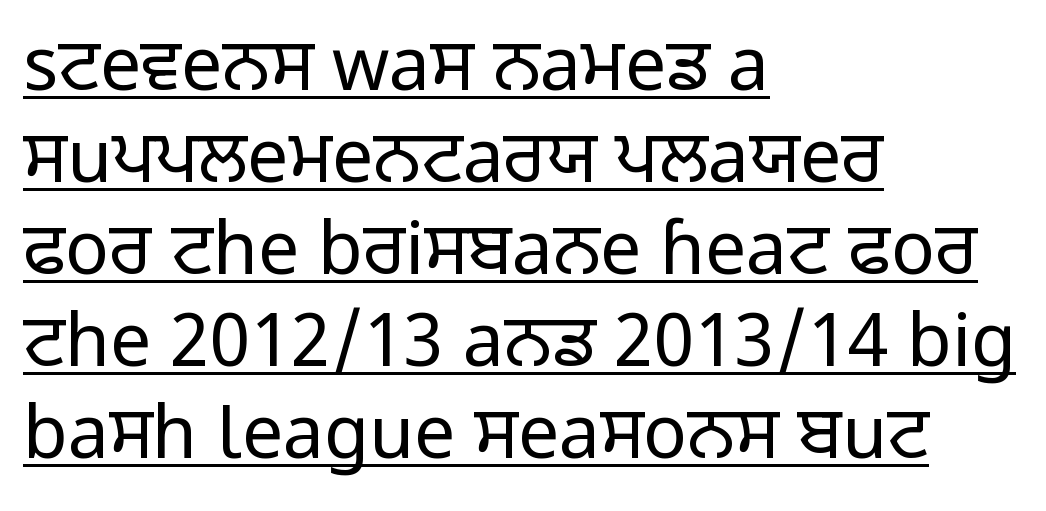
Nope, not italic — everything's standing straight. Successive baselines arrive at the customary interval. The lines in this sample share a left origin and differ only in where they stop. These lines are rendered in a variable-pitch font. In designer terms, the underline attribute is active on this setting. The font sits on the lighter half of the weight spectrum, regular included.
